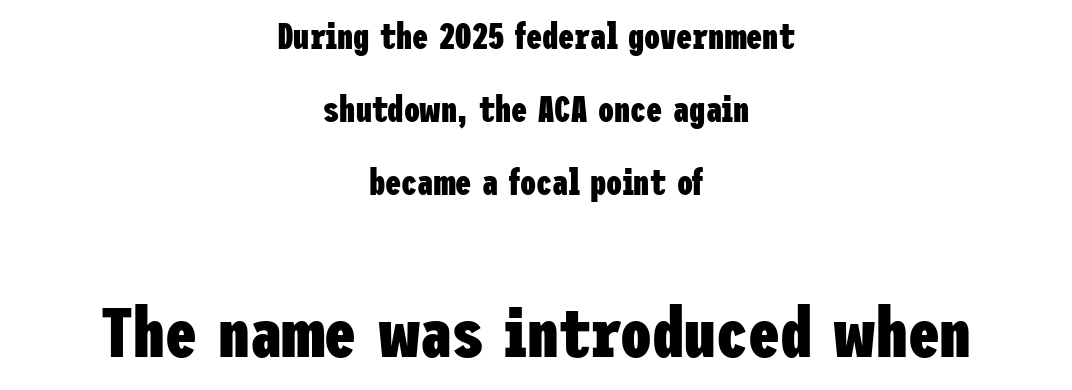
{"serif": "no", "italic": "no", "bold": "yes", "weight": "heavy", "width": "condensed", "stroke_contrast": "low", "x_height": "medium", "underline": "no", "align": "center", "line_spacing": "loose", "line_spacing_ratio": 2.03, "letter_spacing": "normal", "letter_spacing_em": 0.0, "larger_block": "second", "size_ratio": 1.97, "glyph_px": 71}
